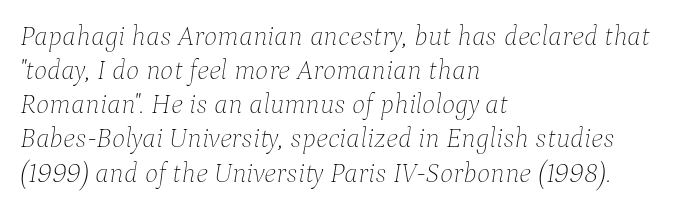
Q: Is the text bold? A: No.
Q: Is the text italic (slanted)? A: Yes, it leans right by about 9 degrees.
Q: Is the text underlined? A: No.
Q: How is the paragraph aligned? A: Left-aligned.
Q: Is the spacing between letters normal or unusually wide? A: Normal.
Q: Width (condensed, normal, or wide)? A: Normal.
Q: Stroke contrast? A: Low.
Q: x-height? A: Medium.
Q: Monospaced? A: No.
